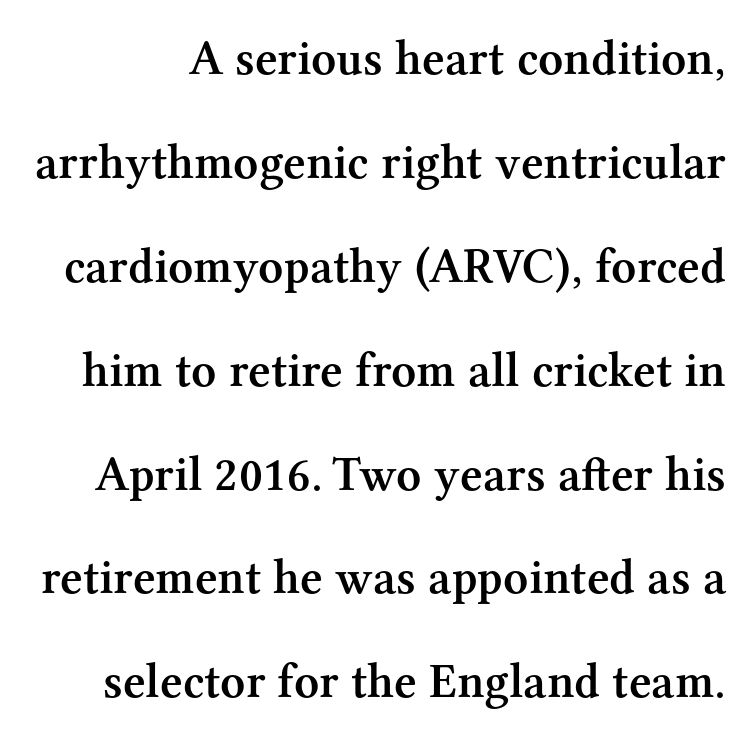
The image shows 49 px semibold serif type, upright; set loose line spacing (2.12x), normal letter spacing, not underlined; medium stroke contrast and a medium x-height.
